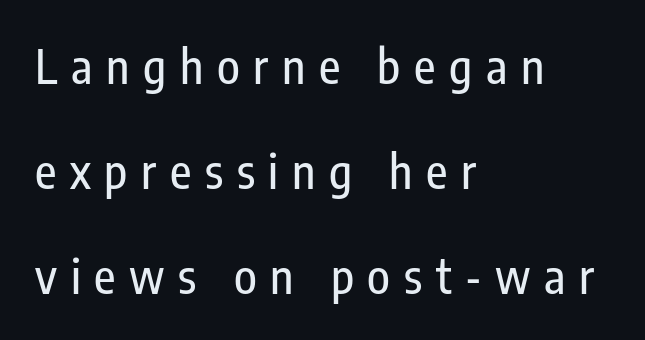
Decoration check: the copy has no underline. Is the block centered? No — it sits flush against the left margin. The letters stand upright; this is a roman face. The designer dialed line spacing up above the default. The letters advance in unequal steps, a hallmark of proportional type.
